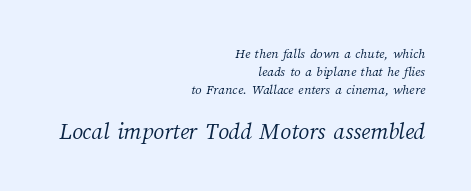
{"bold": "no", "underline": "no", "align": "right", "line_spacing": "normal", "line_spacing_ratio": 1.29, "letter_spacing": "normal", "letter_spacing_em": 0.0, "larger_block": "second", "size_ratio": 1.71, "glyph_px": 24}
